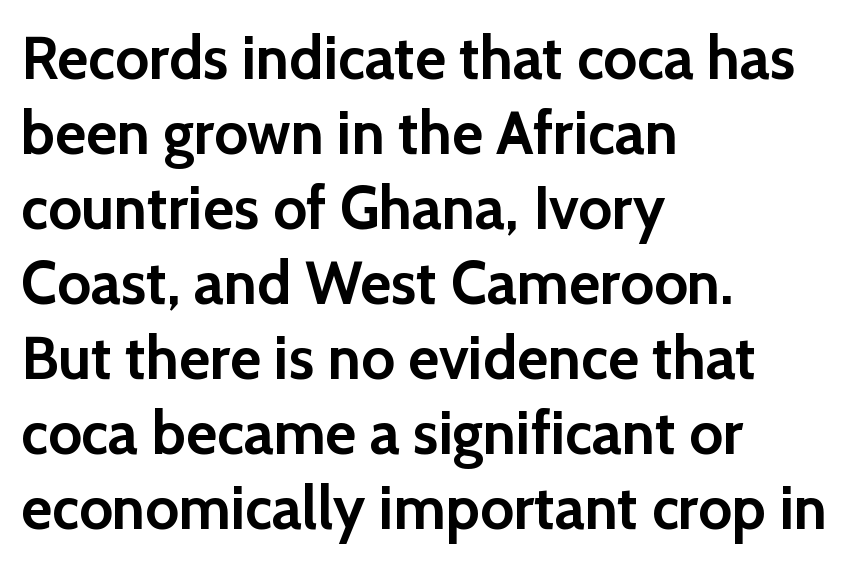
{"serif": "no", "italic": "no", "bold": "yes", "weight": "semibold", "width": "normal", "x_height": "medium", "monospaced": "no", "underline": "no", "align": "left", "line_spacing": "normal", "line_spacing_ratio": 1.25, "letter_spacing": "normal", "letter_spacing_em": 0.0, "glyph_px": 60}
